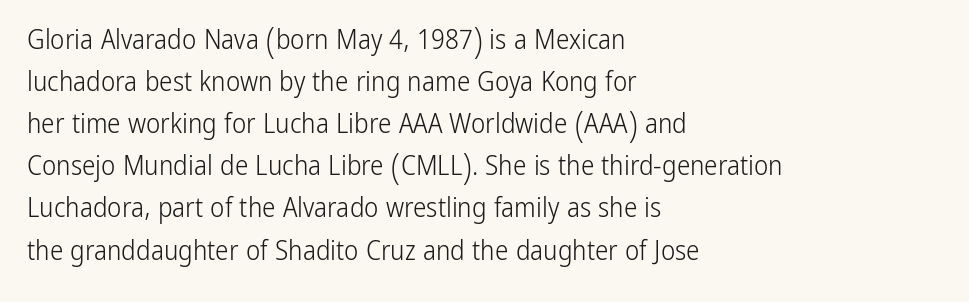
The image shows 27 px text type, upright; set left-aligned, normal line spacing (1.56x), normal letter spacing, not underlined.
